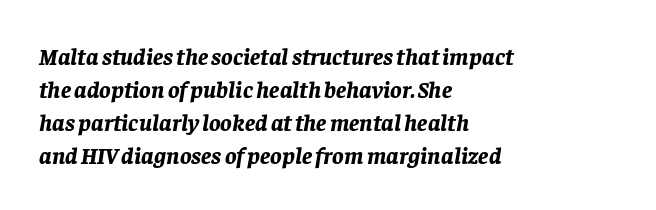
Weight check: bold — yes, fully. Notice how the passage keeps a crisp vertical edge on the left only. Quick note: underline off. If you measured baseline to baseline, you'd find a middling distance. Every character sits at an angle, as italics do.
